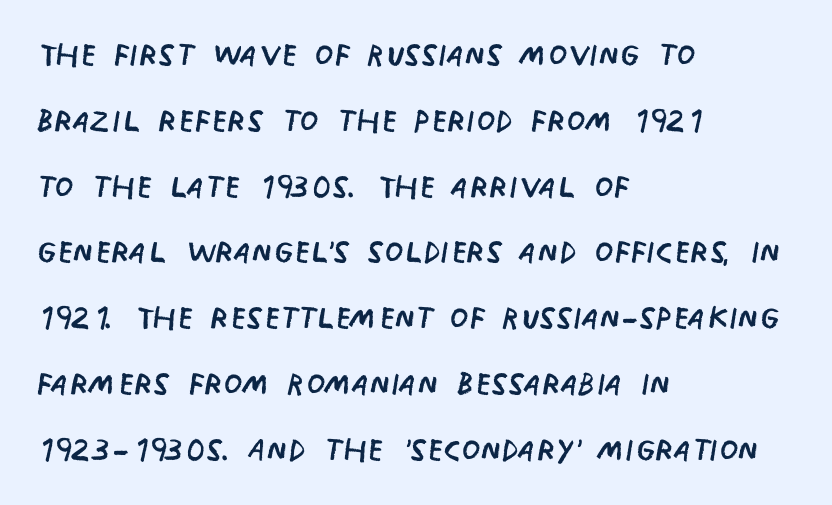
Q: Is the text bold? A: No.
Q: Is the typeface a serif or a sans-serif typeface? A: Sans-serif.
Q: Is the text underlined? A: No.
Q: How is the paragraph aligned? A: Left-aligned.
Q: Is the spacing between letters normal or unusually wide? A: Normal.
Q: Is the spacing between lines tight, normal or loose? A: Normal.
Q: Width (condensed, normal, or wide)? A: Condensed.
Q: Stroke contrast? A: Low.
Q: x-height? A: Large.
Q: Monospaced? A: No.
